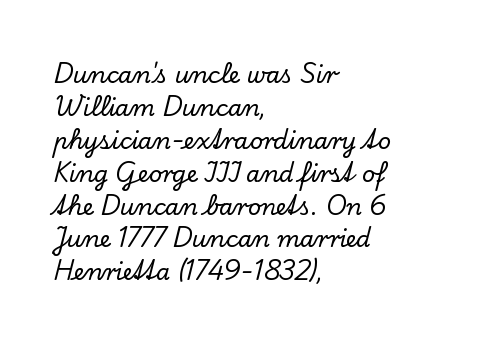
Q: Is the text italic (slanted)? A: Yes.
Q: Is the text underlined? A: No.
Q: How is the paragraph aligned? A: Left-aligned.
Q: Is the spacing between letters normal or unusually wide? A: Normal.
Q: Is the spacing between lines tight, normal or loose? A: Normal.
